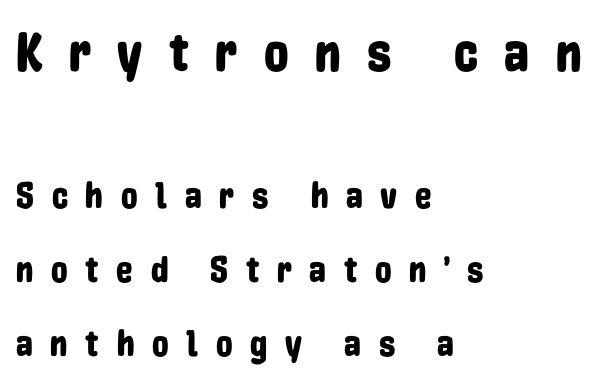
A student would call this left alignment; a typographer would say flush left, rag right. The earlier block is typeset at a bigger size than the later block. Descender tails drop into unmarked territory. Loose tracking; the words dissolve into strings of separated letters. Proportional: the letters do not fall into vertical columns.
